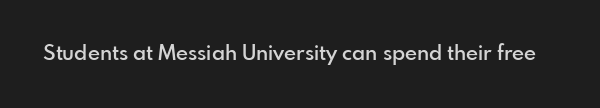
{"italic": "no", "bold": "semi", "underline": "no", "letter_spacing": "normal", "letter_spacing_em": 0.0, "glyph_px": 21}
